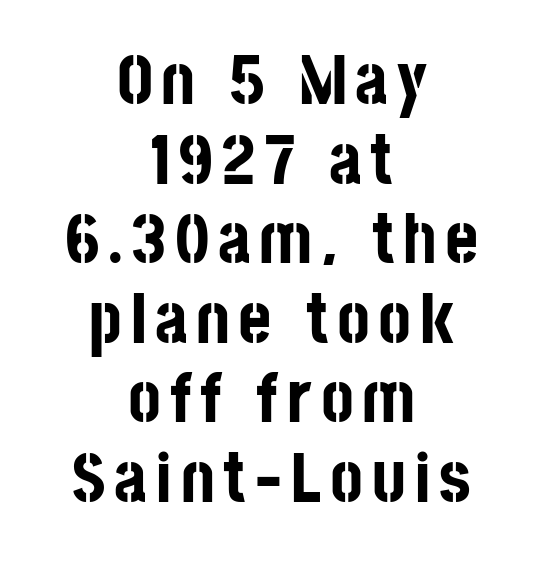
Q: Is the text bold? A: Yes.
Q: Is the text italic (slanted)? A: No, it is upright.
Q: Is the typeface a serif or a sans-serif typeface? A: Sans-serif.
Q: Is the text underlined? A: No.
Q: How is the paragraph aligned? A: Centered.
Q: Is the spacing between lines tight, normal or loose? A: Tight.
Q: Width (condensed, normal, or wide)? A: Condensed.
Q: Stroke contrast? A: Low.
Q: x-height? A: Large.
Q: Monospaced? A: No.
